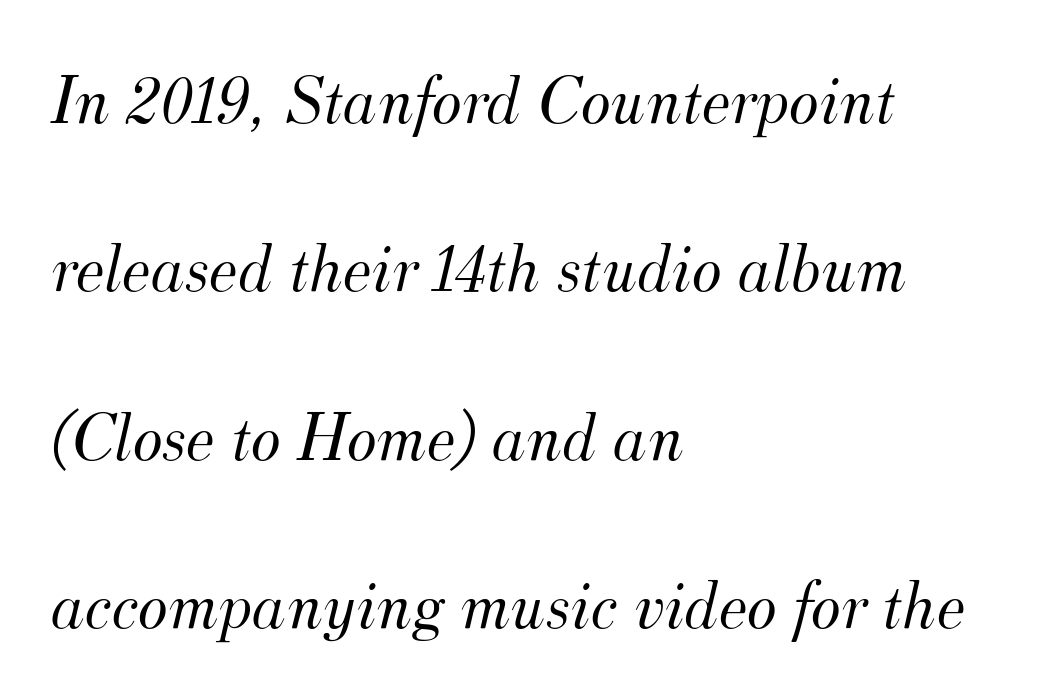
Q: Is the text bold? A: No.
Q: Is the text italic (slanted)? A: Yes, it leans right by about 12 degrees.
Q: Is the typeface a serif or a sans-serif typeface? A: Serif.
Q: Is the text underlined? A: No.
Q: How is the paragraph aligned? A: Left-aligned.
Q: Is the spacing between letters normal or unusually wide? A: Normal.
Q: Is the spacing between lines tight, normal or loose? A: Loose.
Q: Width (condensed, normal, or wide)? A: Normal.
Q: Stroke contrast? A: Medium.
Q: x-height? A: Small.
Q: Monospaced? A: No.
